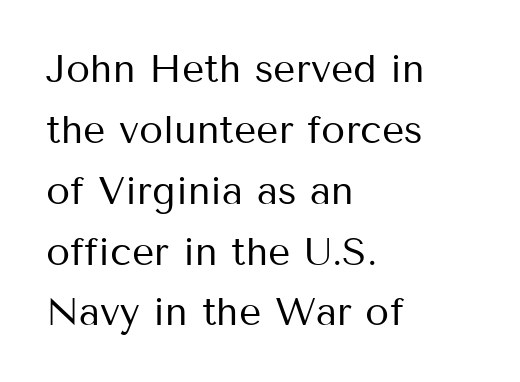
Compared with typical paragraphs, the rows here are spaced about the same. The face used here is proportionally spaced, like ordinary book or web type. Honestly, the letter spacing is just normal — you wouldn't notice it. The font's upright variant was chosen for this text. Stroke thickness stays within the range of a standard reading face or lighter. Line beginnings align vertically; line endings do not.
